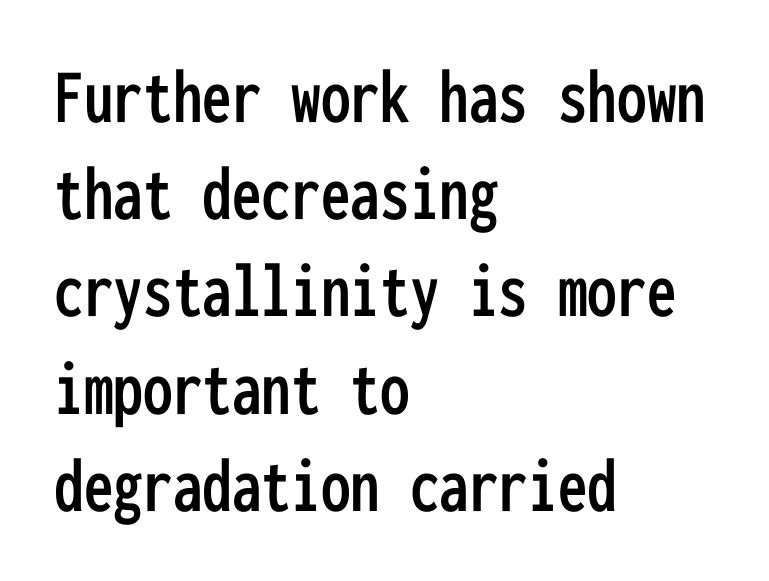
This rendering uses left alignment, leaving the right contour irregular. A typesetter would label this face a sans. The string is rendered with underlining switched off. Do the characters align in a grid? Yes, the font is monospaced. Designer's note — italics off, roman on. Does extra space separate the letters? No, they use regular spacing.
